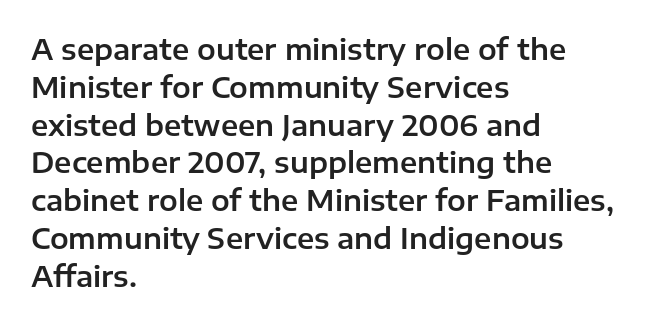
{"serif": "no", "italic": "no", "width": "normal", "stroke_contrast": "low", "x_height": "medium", "monospaced": "no", "underline": "no", "align": "left", "line_spacing": "normal", "line_spacing_ratio": 1.35, "letter_spacing": "normal", "letter_spacing_em": 0.0, "glyph_px": 28}
